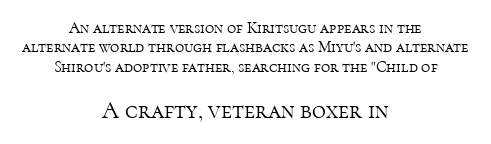
The image shows 24 px text type, upright; set centered, line spacing 1.21x, normal letter spacing, not underlined; the second (bottom) block is 1.5x larger.
